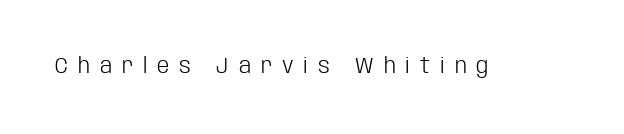
Q: Is the text bold? A: No.
Q: Is the text italic (slanted)? A: No, it is upright.
Q: Is the text underlined? A: No.
Q: Is the spacing between letters normal or unusually wide? A: Unusually wide.
